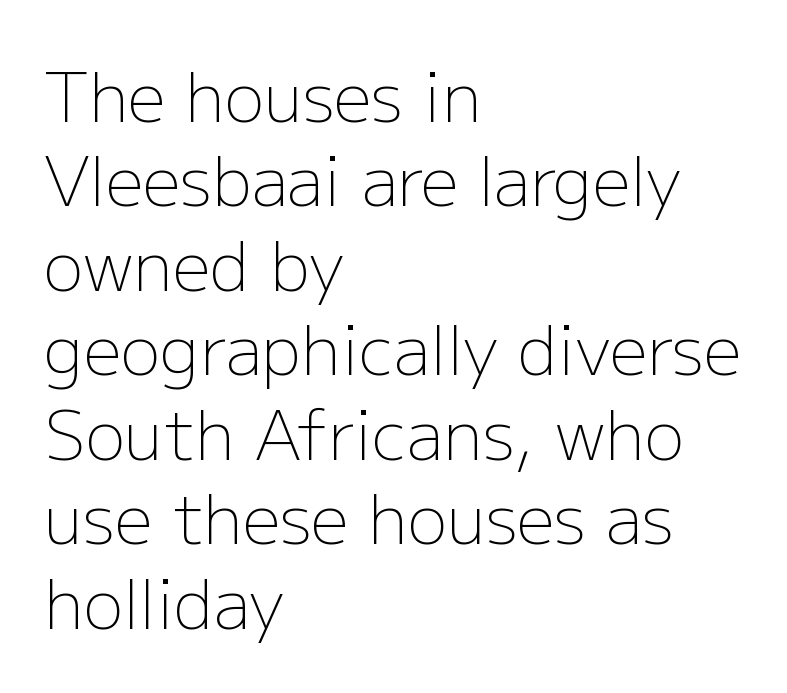
Q: Is the text bold? A: No.
Q: Is the text italic (slanted)? A: No, it is upright.
Q: Is the typeface a serif or a sans-serif typeface? A: Sans-serif.
Q: Is the text underlined? A: No.
Q: How is the paragraph aligned? A: Left-aligned.
Q: Is the spacing between letters normal or unusually wide? A: Normal.
Q: Is the spacing between lines tight, normal or loose? A: Normal.
Q: Width (condensed, normal, or wide)? A: Normal.
Q: Stroke contrast? A: Low.
Q: x-height? A: Medium.
Q: Monospaced? A: No.
